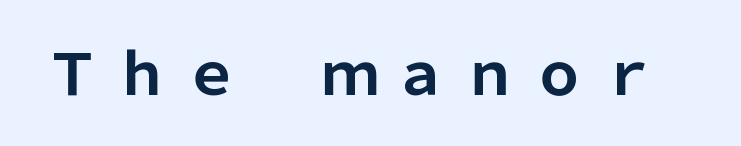
A typesetter would call this proportional, since set widths differ per character. Does the type have serifs? No, each stem ends abruptly. Unmarked baselines from the first word to the last. A roman cut, with each character standing at attention. The tracking jumps out immediately: characters are airy and widely separated.
